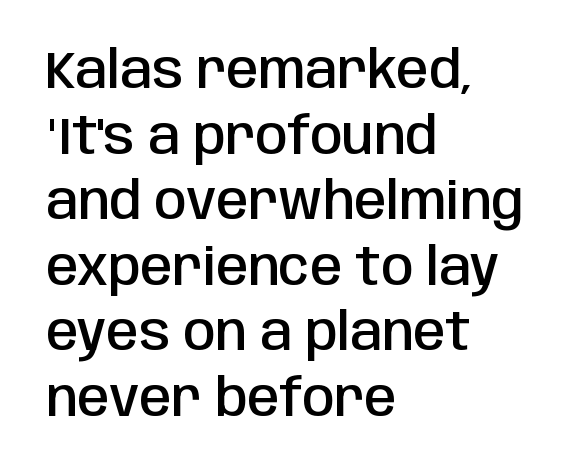
Q: Is the text bold? A: Semi-bold.
Q: Is the text italic (slanted)? A: No, it is upright.
Q: Is the typeface a serif or a sans-serif typeface? A: Sans-serif.
Q: Is the text underlined? A: No.
Q: How is the paragraph aligned? A: Left-aligned.
Q: Is the spacing between letters normal or unusually wide? A: Normal.
Q: Is the spacing between lines tight, normal or loose? A: Normal.
Q: Width (condensed, normal, or wide)? A: Condensed.
Q: Stroke contrast? A: Low.
Q: x-height? A: Large.
Q: Monospaced? A: No.
